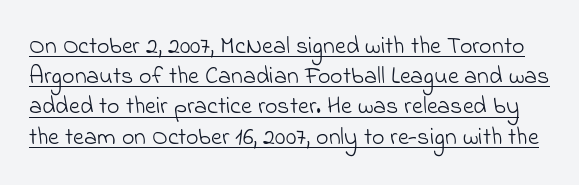
{"bold": "no", "underline": "yes", "line_spacing": "normal", "line_spacing_ratio": 1.26, "letter_spacing": "normal", "letter_spacing_em": 0.0, "glyph_px": 24}
